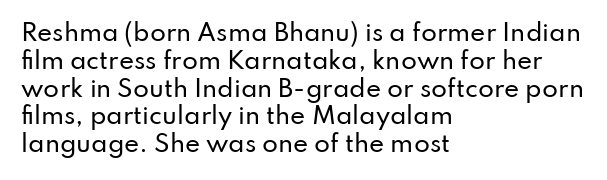
{"italic": "no", "underline": "no", "align": "left", "line_spacing_ratio": 1.21, "letter_spacing": "normal", "letter_spacing_em": 0.0, "glyph_px": 23}
